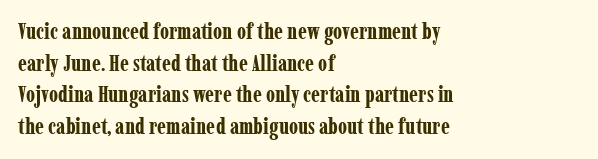
Beneath every word, the page is bare. Successive baselines arrive at the customary interval. It's the straight-up-and-down kind of type. Which margin do the lines hug? The left one — the right edge is uneven. Thick stems and heavy bowls — unmistakably bold.
